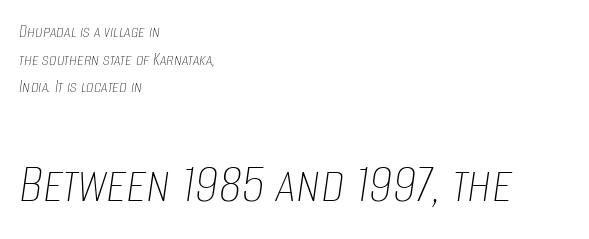
{"italic": "yes", "lean": "right", "slant_degrees": 8, "bold": "no", "weight": "thin", "width": "condensed", "stroke_contrast": "low", "x_height": "large", "monospaced": "no", "underline": "no", "align": "left", "line_spacing": "normal", "line_spacing_ratio": 1.45, "letter_spacing": "normal", "letter_spacing_em": 0.0, "larger_block": "second", "size_ratio": 3.05, "glyph_px": 58}
